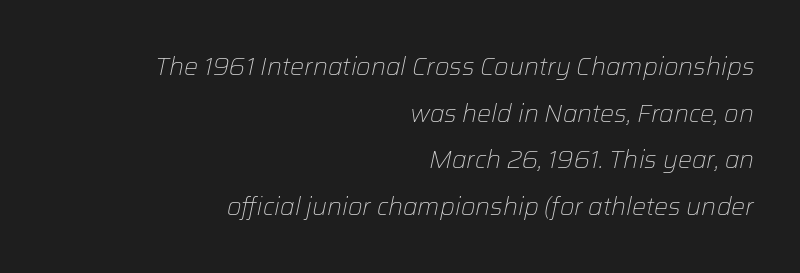
This sample is right-justified, so line beginnings fall wherever the words allow. The passage shown is not underscored anywhere. Unbolded letterforms with no extra heft. These lines were composed using italics. Letter spacing: default.
